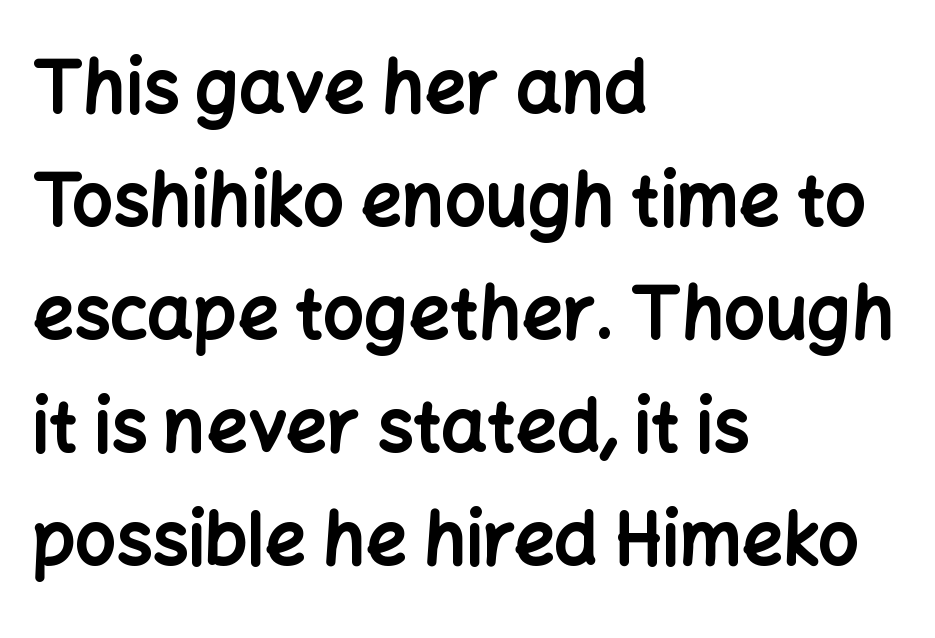
Q: Is the text bold? A: Yes.
Q: Is the text italic (slanted)? A: No, it is upright.
Q: Is the typeface a serif or a sans-serif typeface? A: Sans-serif.
Q: Is the text underlined? A: No.
Q: How is the paragraph aligned? A: Left-aligned.
Q: Is the spacing between letters normal or unusually wide? A: Normal.
Q: Is the spacing between lines tight, normal or loose? A: Normal.
Q: Width (condensed, normal, or wide)? A: Normal.
Q: Stroke contrast? A: Low.
Q: x-height? A: Medium.
Q: Monospaced? A: No.
